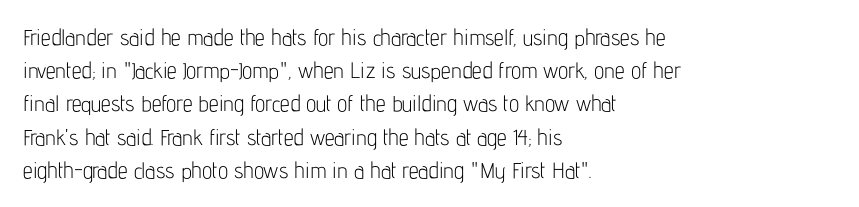
Q: Is the text bold? A: No.
Q: Is the text italic (slanted)? A: No, it is upright.
Q: Is the text underlined? A: No.
Q: How is the paragraph aligned? A: Left-aligned.
Q: Is the spacing between letters normal or unusually wide? A: Normal.
Q: Is the spacing between lines tight, normal or loose? A: Normal.
